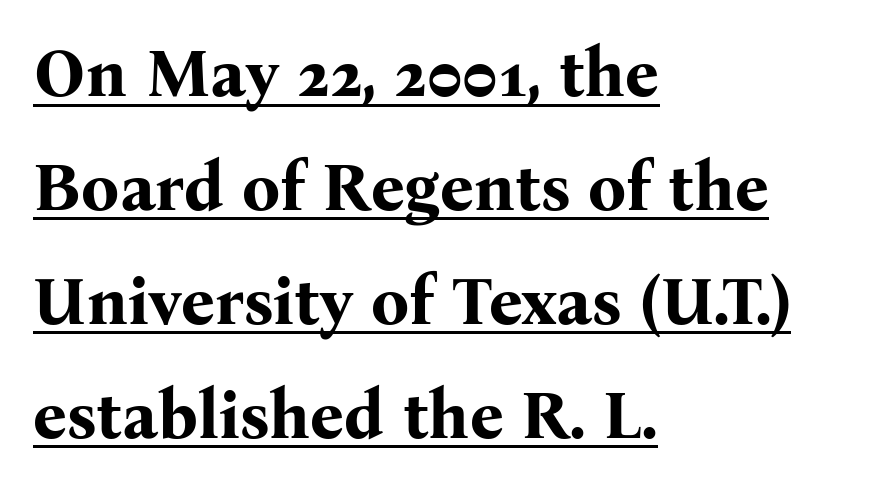
Q: Is the text bold? A: Yes.
Q: Is the text italic (slanted)? A: No, it is upright.
Q: Is the typeface a serif or a sans-serif typeface? A: Serif.
Q: Is the text underlined? A: Yes.
Q: How is the paragraph aligned? A: Left-aligned.
Q: Is the spacing between letters normal or unusually wide? A: Normal.
Q: Is the spacing between lines tight, normal or loose? A: Normal.
Q: Width (condensed, normal, or wide)? A: Normal.
Q: Stroke contrast? A: Medium.
Q: x-height? A: Medium.
Q: Monospaced? A: No.
